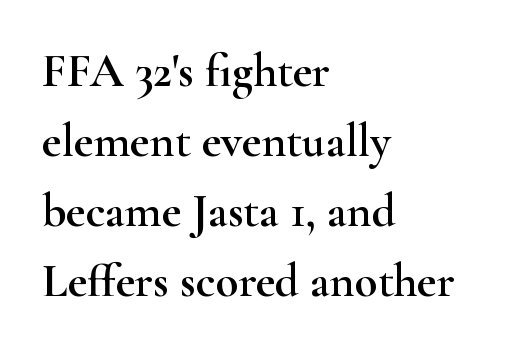
The image shows 47 px wide serif type, upright; set left-aligned, normal line spacing (1.49x), normal letter spacing, not underlined; high stroke contrast and a small x-height.
